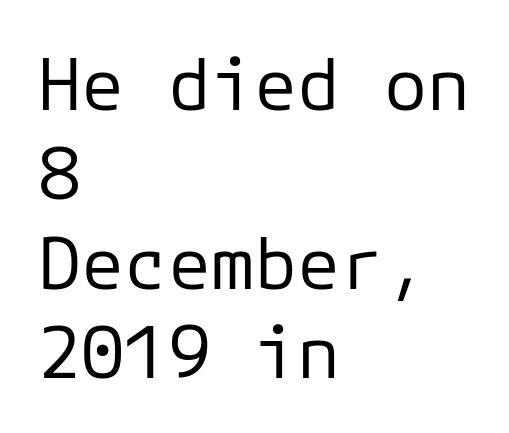
The image shows 72 px regular-weight sans-serif type, upright, monospaced; set left-aligned, line spacing 1.24x, normal letter spacing, not underlined; low stroke contrast and a medium x-height.
